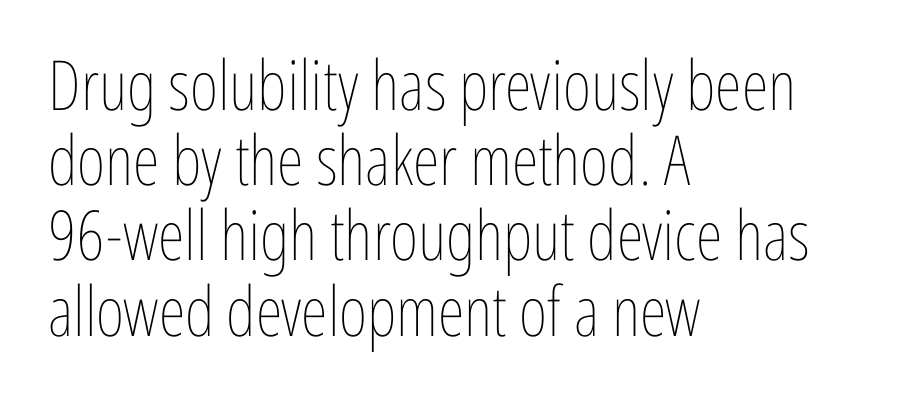
The image shows 69 px thin, condensed type, upright; set left-aligned, tight line spacing (1.09x), normal letter spacing, not underlined; low stroke contrast and a medium x-height.
